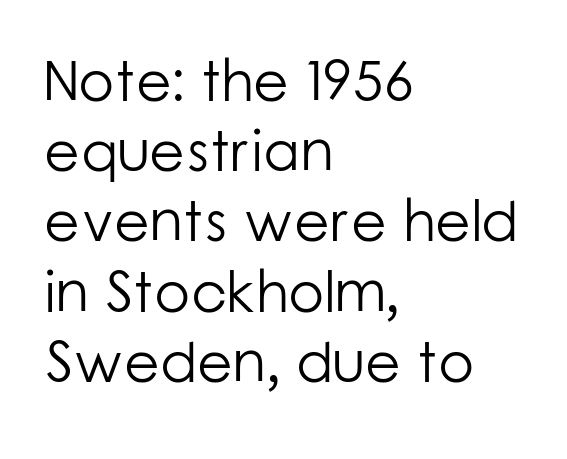
The passage shown has conventional tracking throughout. On a weight scale, this lands at 450 or below. A typesetter would mark this as roman, not italic. Nothing sits at the stroke ends, so this counts as sans-serif. The letters advance in unequal steps, a hallmark of proportional type. Clear beneath every line of the passage.
